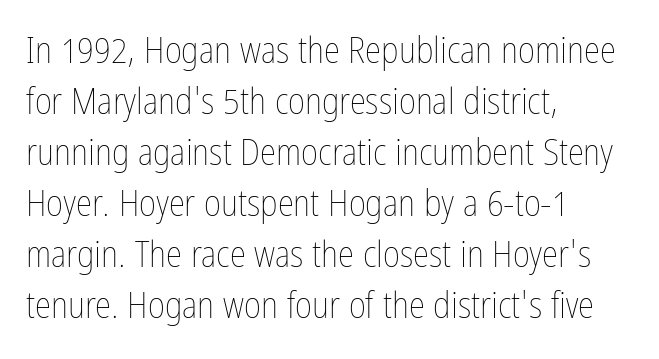
Q: Is the text bold? A: No.
Q: Is the text italic (slanted)? A: No, it is upright.
Q: Is the text underlined? A: No.
Q: How is the paragraph aligned? A: Left-aligned.
Q: Is the spacing between letters normal or unusually wide? A: Normal.
Q: Is the spacing between lines tight, normal or loose? A: Normal.
Q: Width (condensed, normal, or wide)? A: Condensed.
Q: Stroke contrast? A: Low.
Q: x-height? A: Medium.
Q: Monospaced? A: No.
